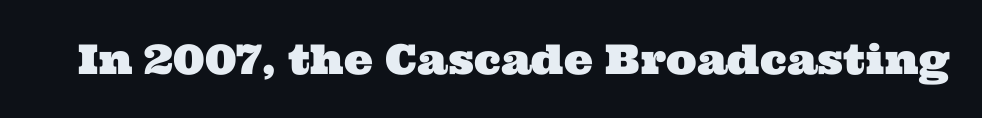
This sample has the flowing, uneven cadence of proportional lettering. Plain, unruled lines of type. Font category for this specimen: serif. You could call the tracking neutral — neither tight nor loose.
